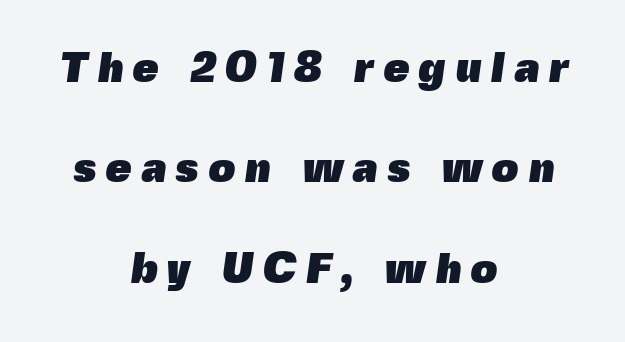
The typesetter chose a symmetrical, centered arrangement here. These words are printed bold, with thick strokes throughout. The letterforms stand isolated, each surrounded by extra space. Quick note: interline space is abundant.
